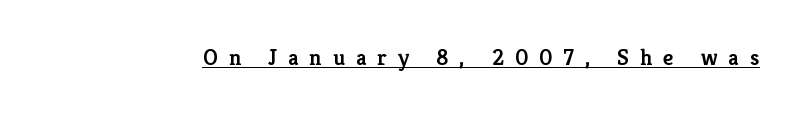
Q: Is the text bold? A: Semi-bold.
Q: Is the text italic (slanted)? A: No, it is upright.
Q: Is the text underlined? A: Yes.
Q: Is the spacing between letters normal or unusually wide? A: Unusually wide.
